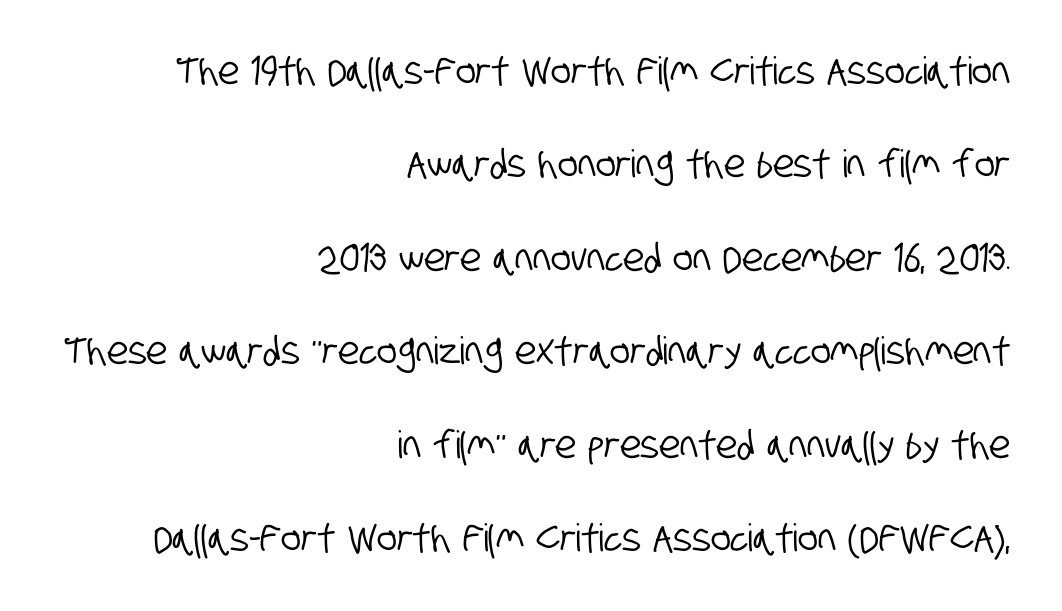
Q: Is the typeface a serif or a sans-serif typeface? A: Sans-serif.
Q: Is the text underlined? A: No.
Q: How is the paragraph aligned? A: Right-aligned.
Q: Is the spacing between letters normal or unusually wide? A: Normal.
Q: Is the spacing between lines tight, normal or loose? A: Loose.
Q: Width (condensed, normal, or wide)? A: Condensed.
Q: Stroke contrast? A: Low.
Q: x-height? A: Large.
Q: Monospaced? A: No.
